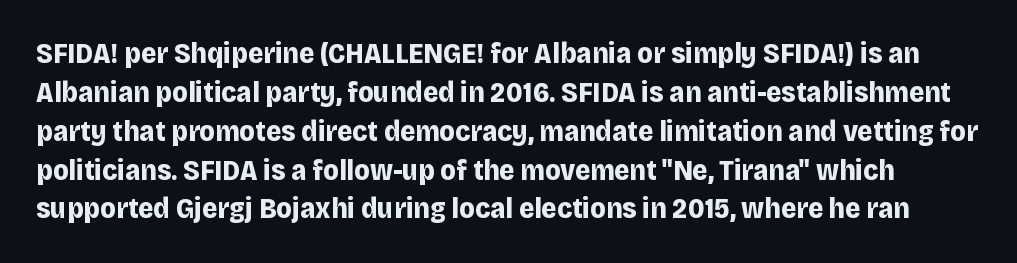
{"serif": "no", "italic": "no", "bold": "yes", "weight": "bold", "width": "normal", "stroke_contrast": "low", "x_height": "large", "monospaced": "no", "underline": "no", "line_spacing": "normal", "line_spacing_ratio": 1.34, "letter_spacing": "normal", "letter_spacing_em": 0.0, "glyph_px": 29}
